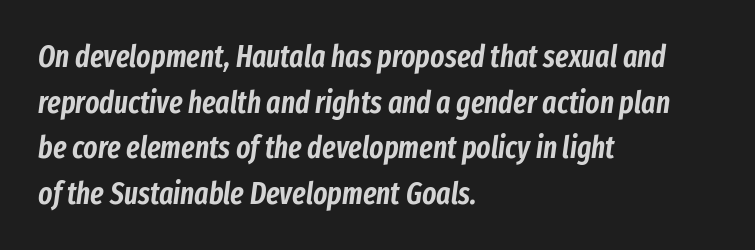
{"italic": "yes", "lean": "right", "slant_degrees": 8, "width": "condensed", "stroke_contrast": "low", "x_height": "medium", "monospaced": "no", "underline": "no", "align": "left", "line_spacing": "normal", "line_spacing_ratio": 1.52, "letter_spacing": "normal", "letter_spacing_em": 0.0, "glyph_px": 30}
